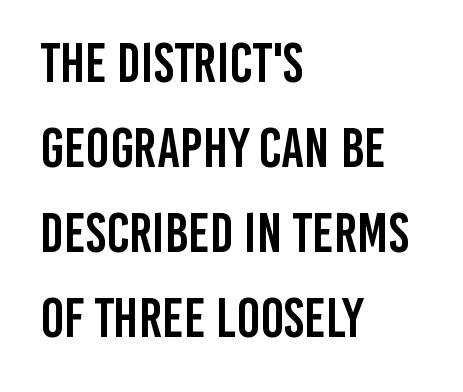
The image shows 56 px condensed sans-serif type, upright; set left-aligned, normal line spacing (1.52x), normal letter spacing, not underlined; low stroke contrast and a large x-height.
